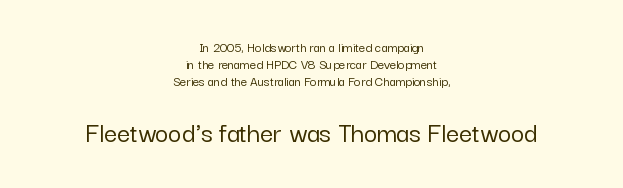
The image shows 29 px sans-serif type, upright; set centered, line spacing 1.2x, normal letter spacing, not underlined; the second (bottom) block is 2.07x larger; low stroke contrast and a medium x-height.
